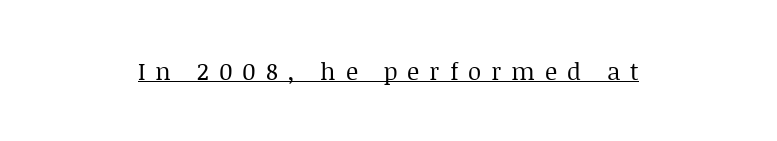
Q: Is the text bold? A: No.
Q: Is the text italic (slanted)? A: No, it is upright.
Q: Is the text underlined? A: Yes.
Q: How is the paragraph aligned? A: Centered.
Q: Is the spacing between letters normal or unusually wide? A: Unusually wide.
